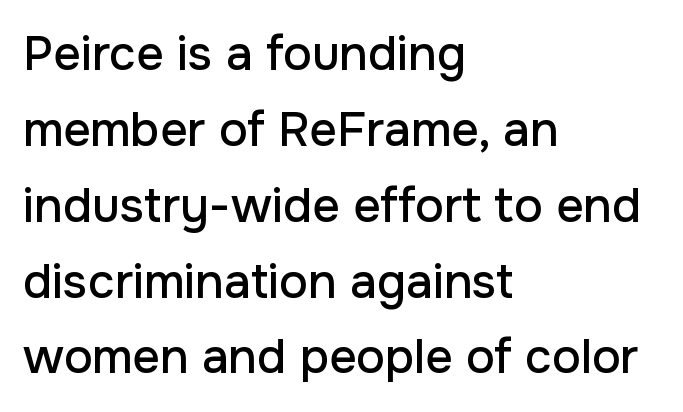
Q: Is the text italic (slanted)? A: No, it is upright.
Q: Is the typeface a serif or a sans-serif typeface? A: Sans-serif.
Q: Is the text underlined? A: No.
Q: How is the paragraph aligned? A: Left-aligned.
Q: Is the spacing between letters normal or unusually wide? A: Normal.
Q: Is the spacing between lines tight, normal or loose? A: Normal.
Q: Width (condensed, normal, or wide)? A: Normal.
Q: Stroke contrast? A: Low.
Q: x-height? A: Medium.
Q: Monospaced? A: No.
